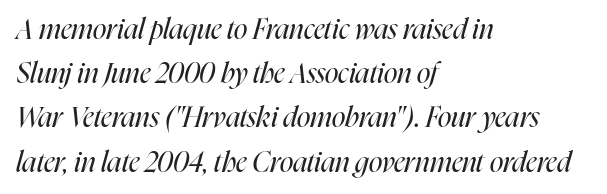
Q: Is the text bold? A: No.
Q: Is the text italic (slanted)? A: Yes, it leans right by about 16 degrees.
Q: Is the text underlined? A: No.
Q: How is the paragraph aligned? A: Left-aligned.
Q: Is the spacing between letters normal or unusually wide? A: Normal.
Q: Is the spacing between lines tight, normal or loose? A: Normal.
Q: Width (condensed, normal, or wide)? A: Condensed.
Q: Stroke contrast? A: High.
Q: x-height? A: Medium.
Q: Monospaced? A: No.
